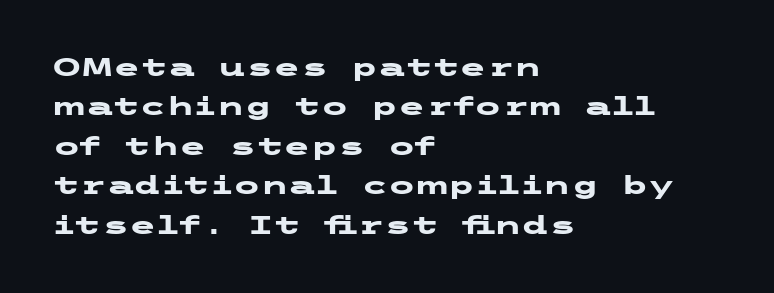
Evenly set lines give the paragraph a standard silhouette. Glance below the letters and you will spot only blank space. Typeset ragged right — the left edge is the straight one. This sample uses plain, unmodified letter spacing. Style check: upright. I'd describe the lettering as bold — thick and assertive.
